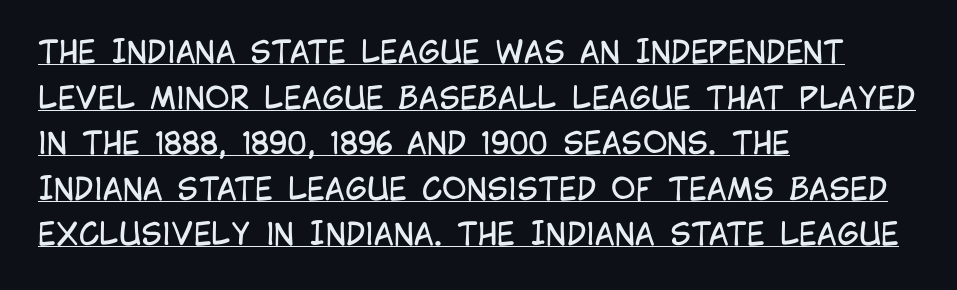
Q: Is the text bold? A: No.
Q: Is the text italic (slanted)? A: No, it is upright.
Q: Is the typeface a serif or a sans-serif typeface? A: Sans-serif.
Q: Is the text underlined? A: Yes.
Q: How is the paragraph aligned? A: Left-aligned.
Q: Is the spacing between letters normal or unusually wide? A: Normal.
Q: Is the spacing between lines tight, normal or loose? A: Normal.
Q: Width (condensed, normal, or wide)? A: Condensed.
Q: Stroke contrast? A: Low.
Q: x-height? A: Large.
Q: Monospaced? A: No.
